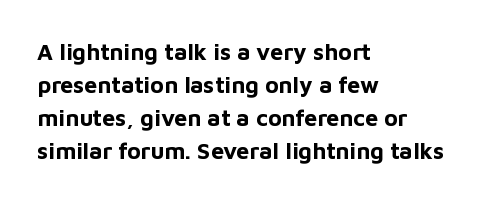
This sample keeps an unexceptional amount of space between lines. Strokes here are thick enough to call this a true bold. A student would call this left alignment; a typographer would say flush left, rag right. You can tell it's not italic because the verticals are truly vertical.
